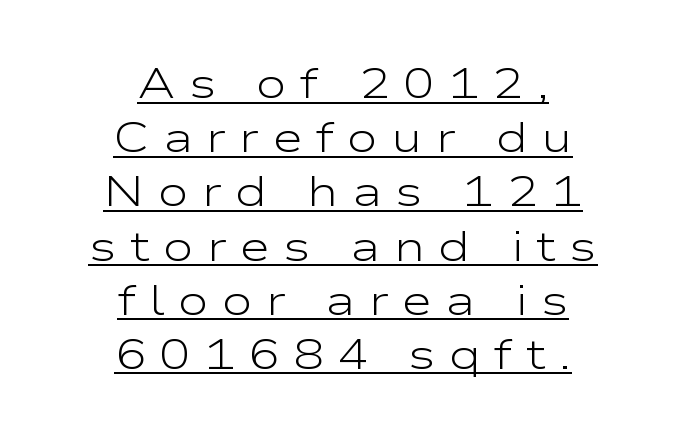
{"serif": "no", "italic": "no", "bold": "no", "weight": "light", "width": "wide", "stroke_contrast": "low", "x_height": "medium", "monospaced": "no", "underline": "yes", "align": "center", "line_spacing": "normal", "line_spacing_ratio": 1.29, "letter_spacing": "wide", "letter_spacing_em": 0.31, "glyph_px": 42}
